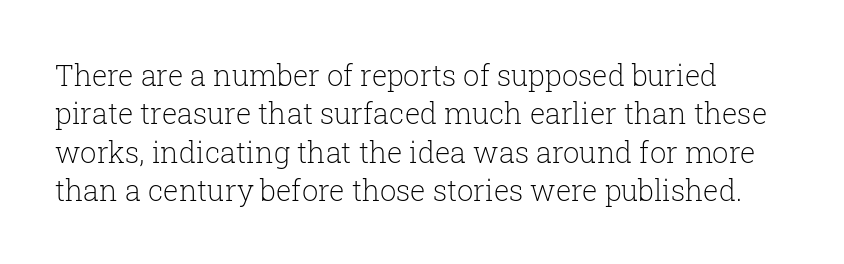
Q: Is the text bold? A: No.
Q: Is the text italic (slanted)? A: No, it is upright.
Q: Is the typeface a serif or a sans-serif typeface? A: Serif.
Q: Is the text underlined? A: No.
Q: Is the spacing between letters normal or unusually wide? A: Normal.
Q: Is the spacing between lines tight, normal or loose? A: Normal.
Q: Width (condensed, normal, or wide)? A: Normal.
Q: Stroke contrast? A: Low.
Q: x-height? A: Medium.
Q: Monospaced? A: No.
